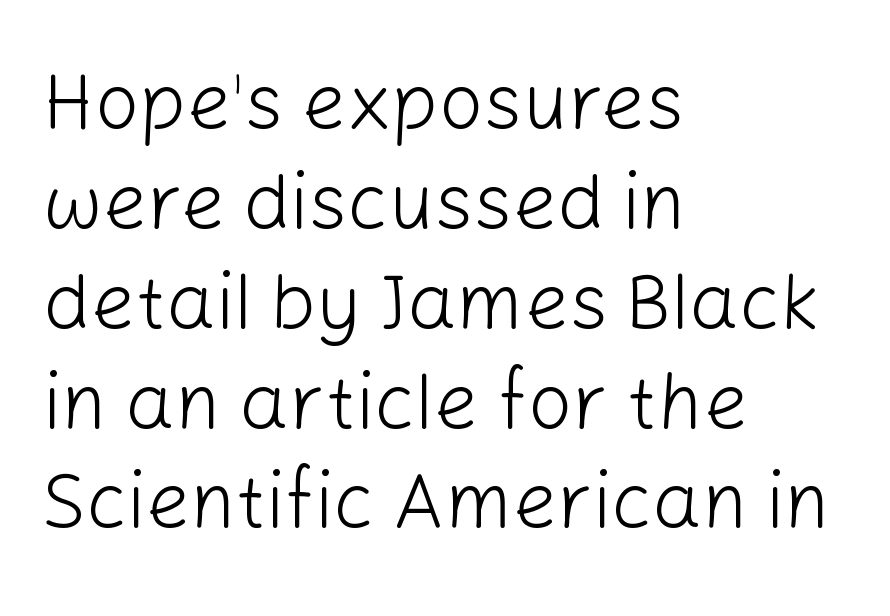
The image shows 78 px light sans-serif type, upright; set left-aligned, normal line spacing (1.28x), normal letter spacing, not underlined; low stroke contrast and a medium x-height.
